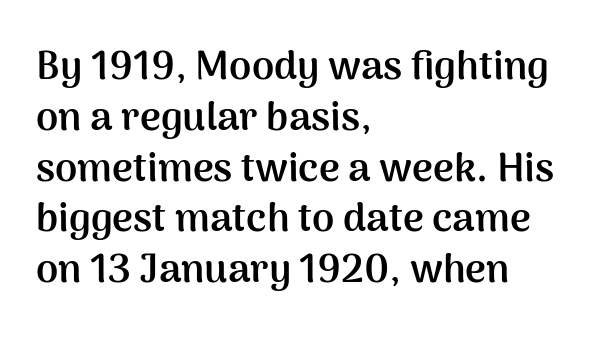
Q: Is the text bold? A: Yes.
Q: Is the text italic (slanted)? A: No, it is upright.
Q: Is the typeface a serif or a sans-serif typeface? A: Sans-serif.
Q: Is the text underlined? A: No.
Q: How is the paragraph aligned? A: Left-aligned.
Q: Is the spacing between letters normal or unusually wide? A: Normal.
Q: Is the spacing between lines tight, normal or loose? A: Normal.
Q: Width (condensed, normal, or wide)? A: Normal.
Q: Stroke contrast? A: Medium.
Q: x-height? A: Medium.
Q: Monospaced? A: No.
